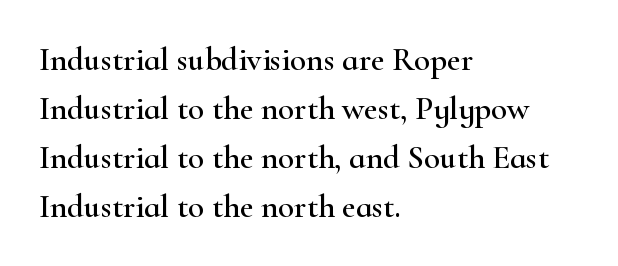
Q: Is the text italic (slanted)? A: No, it is upright.
Q: Is the typeface a serif or a sans-serif typeface? A: Serif.
Q: Is the text underlined? A: No.
Q: How is the paragraph aligned? A: Left-aligned.
Q: Is the spacing between letters normal or unusually wide? A: Normal.
Q: Is the spacing between lines tight, normal or loose? A: Normal.
Q: Width (condensed, normal, or wide)? A: Wide.
Q: Stroke contrast? A: High.
Q: x-height? A: Small.
Q: Monospaced? A: No.
